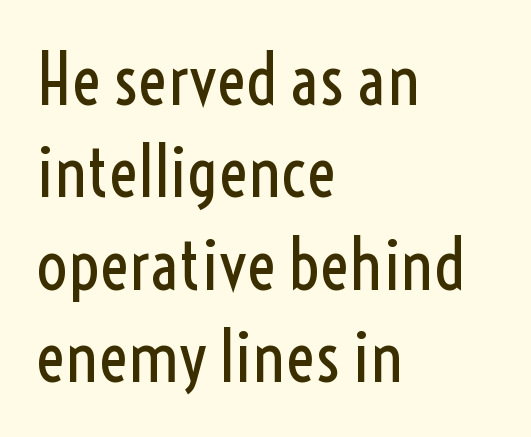
{"serif": "no", "italic": "no", "bold": "no", "weight": "regular", "width": "condensed", "x_height": "medium", "monospaced": "no", "underline": "no", "align": "left", "line_spacing": "normal", "line_spacing_ratio": 1.34, "letter_spacing": "normal", "letter_spacing_em": 0.0, "glyph_px": 69}
